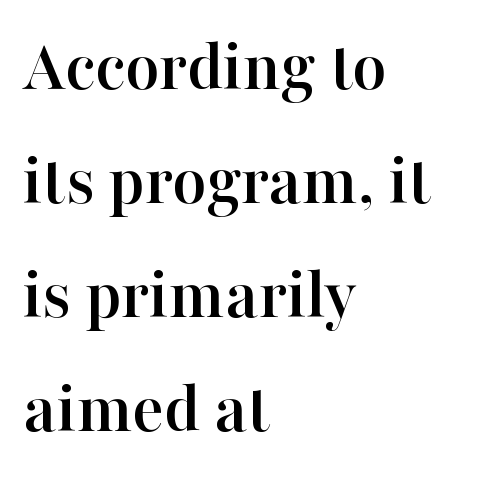
Q: Is the text italic (slanted)? A: No, it is upright.
Q: Is the typeface a serif or a sans-serif typeface? A: Serif.
Q: Is the text underlined? A: No.
Q: How is the paragraph aligned? A: Left-aligned.
Q: Is the spacing between letters normal or unusually wide? A: Normal.
Q: Is the spacing between lines tight, normal or loose? A: Normal.
Q: Width (condensed, normal, or wide)? A: Normal.
Q: Stroke contrast? A: High.
Q: x-height? A: Medium.
Q: Monospaced? A: No.
